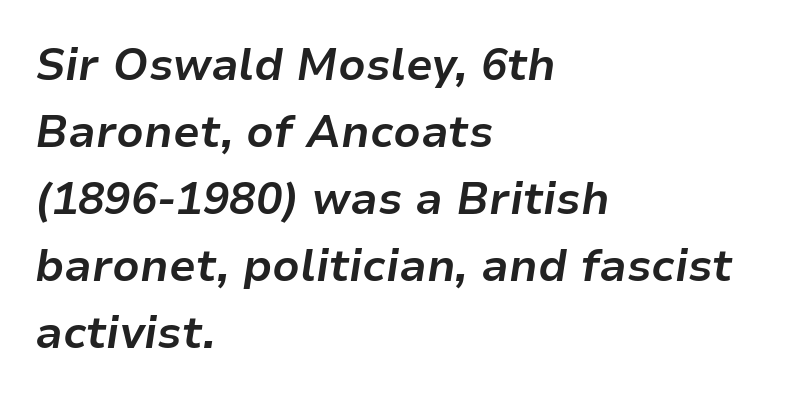
Q: Is the text bold? A: Yes.
Q: Is the text italic (slanted)? A: Yes, it leans right by about 9 degrees.
Q: Is the text underlined? A: No.
Q: How is the paragraph aligned? A: Left-aligned.
Q: Is the spacing between letters normal or unusually wide? A: Normal.
Q: Is the spacing between lines tight, normal or loose? A: Normal.
Q: Width (condensed, normal, or wide)? A: Normal.
Q: Stroke contrast? A: Low.
Q: x-height? A: Medium.
Q: Monospaced? A: No.
